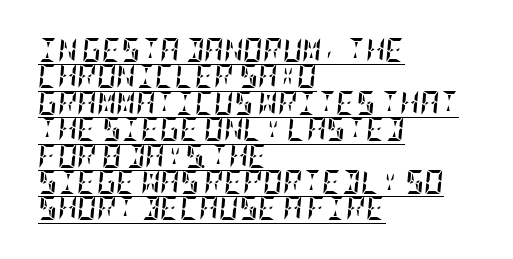
{"italic": "yes", "lean": "right", "slant_degrees": 5, "bold": "yes", "underline": "yes", "align": "left", "line_spacing": "tight", "line_spacing_ratio": 1.1, "letter_spacing": "normal", "letter_spacing_em": 0.0, "glyph_px": 24}
